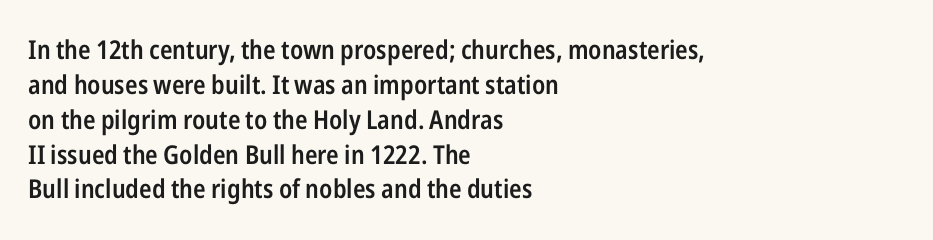
Q: Is the text bold? A: Semi-bold.
Q: Is the text italic (slanted)? A: No, it is upright.
Q: Is the text underlined? A: No.
Q: How is the paragraph aligned? A: Left-aligned.
Q: Is the spacing between letters normal or unusually wide? A: Normal.
Q: Is the spacing between lines tight, normal or loose? A: Normal.
